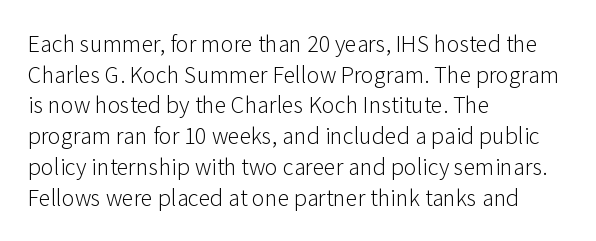
Q: Is the text bold? A: No.
Q: Is the text italic (slanted)? A: No, it is upright.
Q: Is the text underlined? A: No.
Q: How is the paragraph aligned? A: Left-aligned.
Q: Is the spacing between letters normal or unusually wide? A: Normal.
Q: Is the spacing between lines tight, normal or loose? A: Normal.
